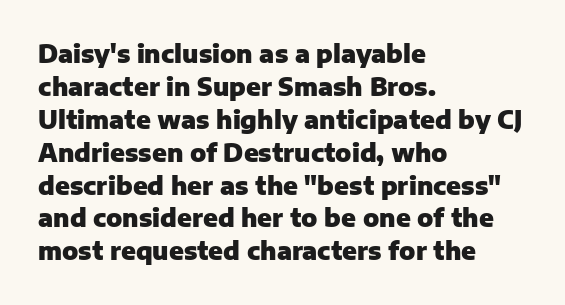
The tracking reads as untouched default to a designer's eye. Check the space under the baseline: it is left empty. The letters stand straight up with perfectly vertical stems. Each line starts at the same left margin while the right side varies. Weight check: bold — yes, fully. These lines sit exactly where default settings would place them.
